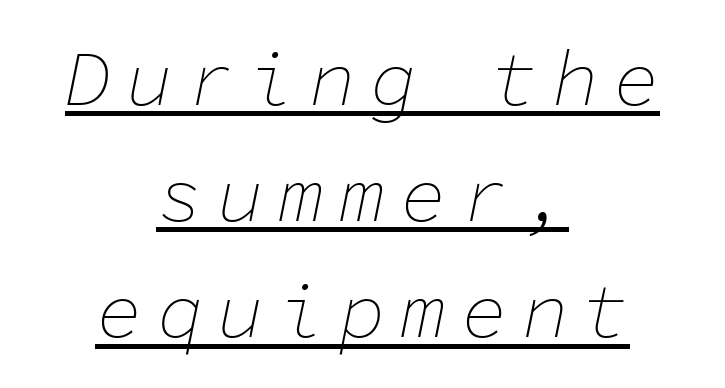
Q: Is the text bold? A: No.
Q: Is the text italic (slanted)? A: Yes, it leans right by about 11 degrees.
Q: Is the text underlined? A: Yes.
Q: How is the paragraph aligned? A: Centered.
Q: Is the spacing between lines tight, normal or loose? A: Normal.
Q: Width (condensed, normal, or wide)? A: Normal.
Q: Stroke contrast? A: Low.
Q: x-height? A: Medium.
Q: Monospaced? A: Yes.
